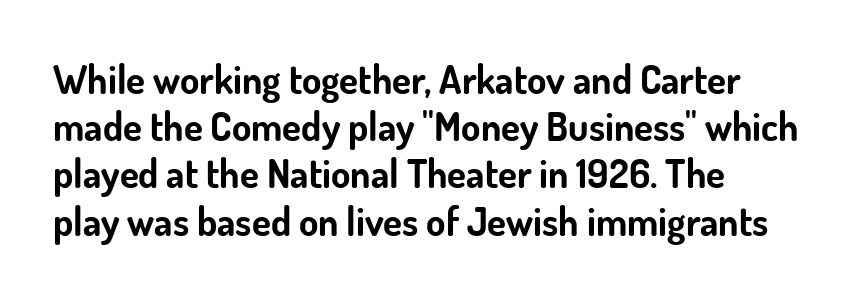
Q: Is the text bold? A: Yes.
Q: Is the text italic (slanted)? A: No, it is upright.
Q: Is the typeface a serif or a sans-serif typeface? A: Sans-serif.
Q: Is the text underlined? A: No.
Q: How is the paragraph aligned? A: Left-aligned.
Q: Is the spacing between letters normal or unusually wide? A: Normal.
Q: Width (condensed, normal, or wide)? A: Normal.
Q: Stroke contrast? A: Low.
Q: x-height? A: Small.
Q: Monospaced? A: No.
